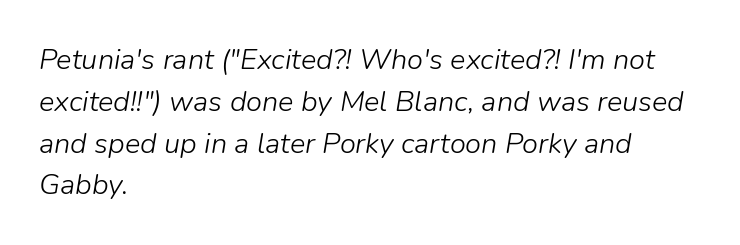
{"italic": "yes", "lean": "right", "slant_degrees": 9, "bold": "no", "weight": "light", "width": "normal", "stroke_contrast": "low", "x_height": "medium", "monospaced": "no", "underline": "no", "align": "left", "line_spacing": "normal", "line_spacing_ratio": 1.44, "letter_spacing": "normal", "letter_spacing_em": 0.0, "glyph_px": 29}
